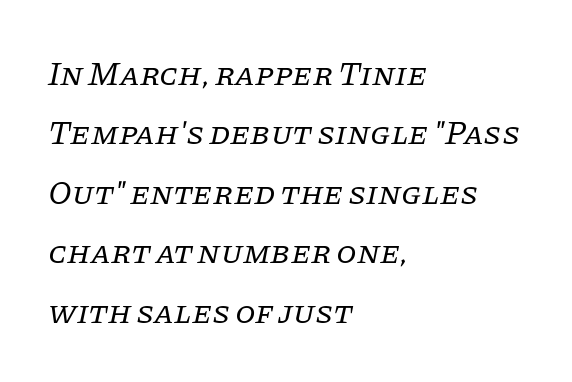
{"serif": "yes", "italic": "yes", "lean": "right", "slant_degrees": 11, "bold": "no", "weight": "regular", "width": "normal", "stroke_contrast": "low", "x_height": "large", "monospaced": "no", "underline": "no", "align": "left", "line_spacing_ratio": 1.8, "letter_spacing": "normal", "letter_spacing_em": 0.0, "glyph_px": 33}
